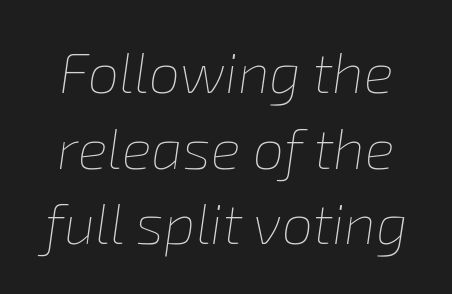
Q: Is the text bold? A: No.
Q: Is the text italic (slanted)? A: Yes, it leans right by about 8 degrees.
Q: Is the text underlined? A: No.
Q: Is the spacing between letters normal or unusually wide? A: Normal.
Q: Is the spacing between lines tight, normal or loose? A: Normal.
Q: Width (condensed, normal, or wide)? A: Normal.
Q: Stroke contrast? A: Low.
Q: x-height? A: Medium.
Q: Monospaced? A: No.
